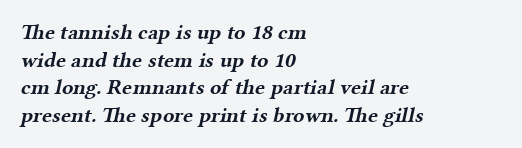
Notice how the passage keeps a crisp vertical edge on the left only. The space between consecutive lines is moderate. Pretty heavy lettering here — definitely bold. Spacing between characters is what you'd get straight out of the box. Beneath every word, the page is bare.
